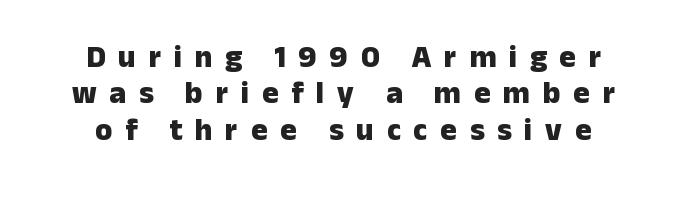
The image shows 31 px heavy sans-serif type, upright; set centered, line spacing 1.17x, unusually wide letter spacing (+0.41 em), not underlined; low stroke contrast and a medium x-height.
